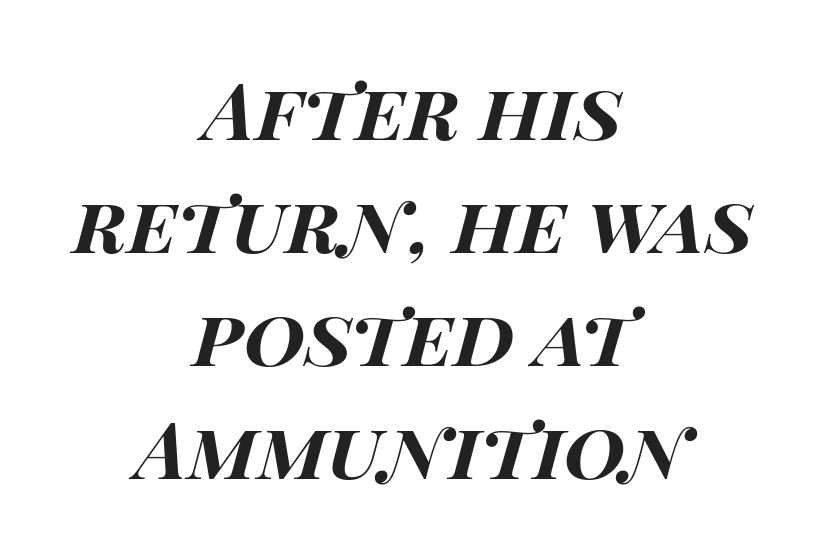
Q: Is the text bold? A: Yes.
Q: Is the text italic (slanted)? A: Yes, it leans right by about 15 degrees.
Q: Is the text underlined? A: No.
Q: How is the paragraph aligned? A: Centered.
Q: Is the spacing between letters normal or unusually wide? A: Normal.
Q: Is the spacing between lines tight, normal or loose? A: Normal.
Q: Width (condensed, normal, or wide)? A: Wide.
Q: Stroke contrast? A: High.
Q: x-height? A: Large.
Q: Monospaced? A: No.
